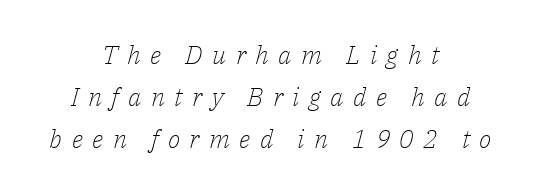
{"italic": "yes", "lean": "right", "slant_degrees": 14, "bold": "no", "underline": "no", "align": "center", "line_spacing": "normal", "line_spacing_ratio": 1.61, "letter_spacing": "wide", "letter_spacing_em": 0.36, "glyph_px": 26}
